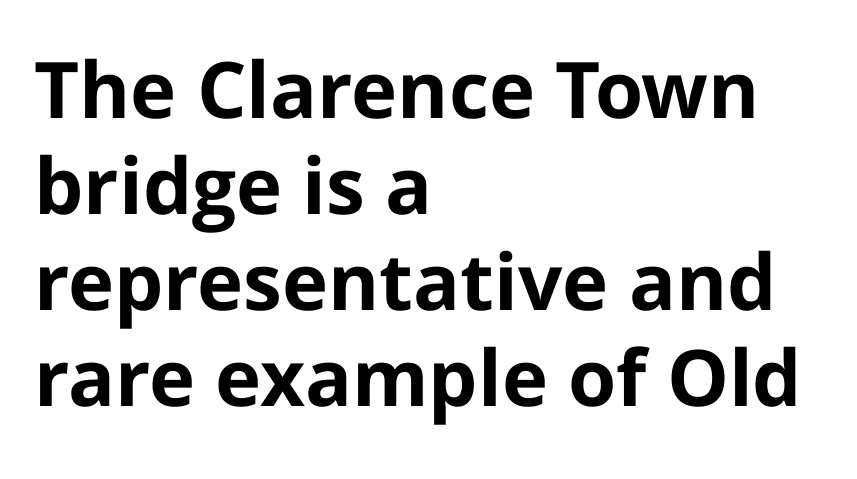
The image shows 78 px bold sans-serif type, upright; set left-aligned, line spacing 1.23x, normal letter spacing, not underlined; low stroke contrast and a medium x-height.
